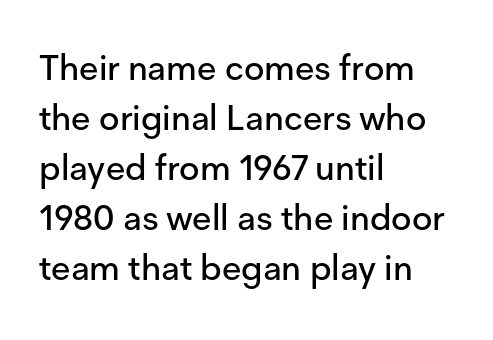
The passage shown is typed in a proportional face where columns would drift. No word sits above an underline. The lines are quadded left. The typography opts for an upright posture over an oblique one. Unlike a traditional serif, this face leaves its strokes unadorned. One glance says typical: line gaps are just what's usual.
